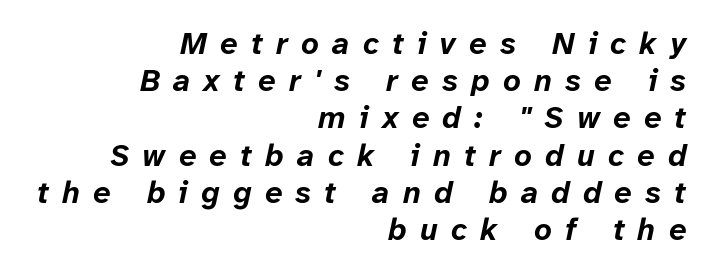
{"italic": "yes", "lean": "right", "slant_degrees": 12, "bold": "yes", "weight": "bold", "width": "normal", "stroke_contrast": "low", "x_height": "medium", "monospaced": "no", "underline": "no", "align": "right", "line_spacing_ratio": 1.2, "letter_spacing": "wide", "letter_spacing_em": 0.43, "glyph_px": 31}
